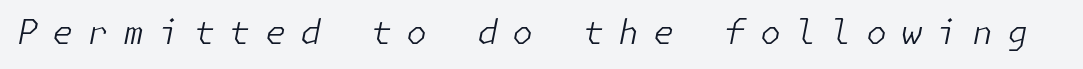
{"italic": "yes", "lean": "right", "slant_degrees": 11, "bold": "no", "weight": "light", "width": "normal", "stroke_contrast": "low", "x_height": "medium", "underline": "no", "letter_spacing": "wide", "letter_spacing_em": 0.42, "glyph_px": 34}
